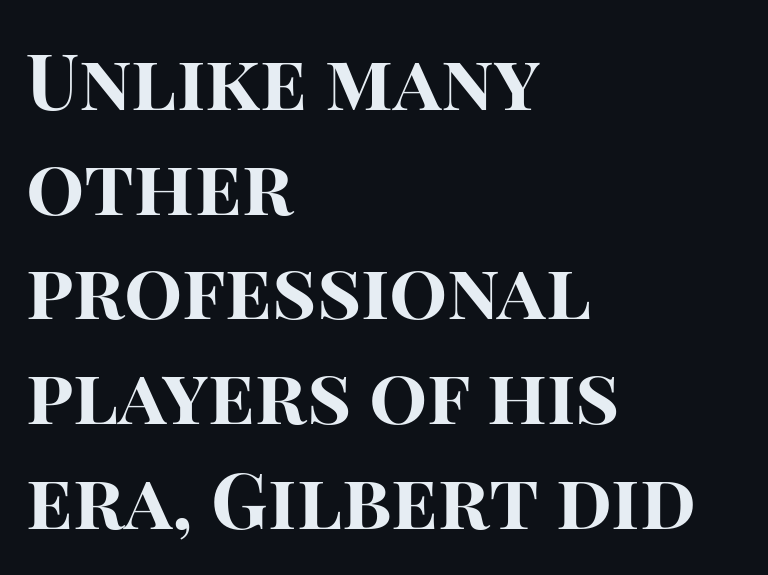
{"serif": "no", "italic": "no", "bold": "yes", "weight": "bold", "width": "normal", "stroke_contrast": "high", "x_height": "large", "monospaced": "no", "underline": "no", "align": "left", "line_spacing": "normal", "line_spacing_ratio": 1.36, "letter_spacing": "normal", "letter_spacing_em": 0.0, "glyph_px": 77}
